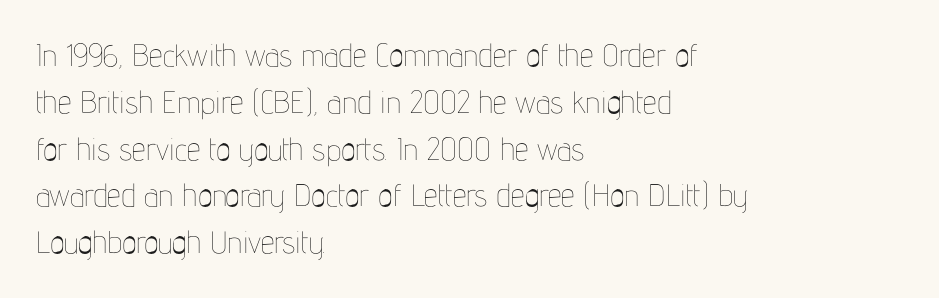
The image shows 31 px thin, condensed type, upright; set left-aligned, normal line spacing (1.51x), normal letter spacing, not underlined; low stroke contrast and a medium x-height.
